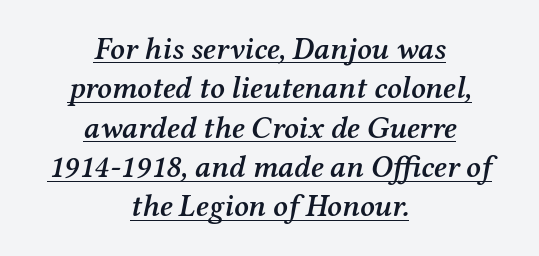
The image shows 31 px semibold serif type, italic (leaning right); set centered, normal line spacing (1.27x), normal letter spacing, underlined; medium stroke contrast and a medium x-height.
